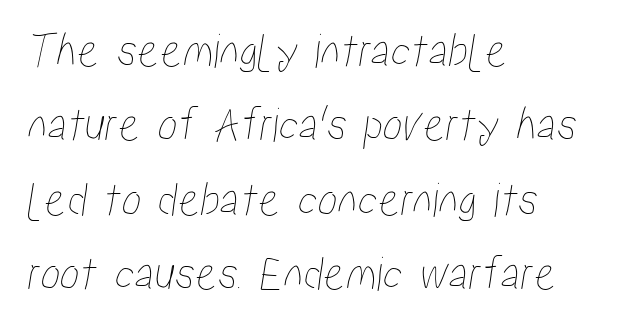
Q: Is the text underlined? A: No.
Q: How is the paragraph aligned? A: Left-aligned.
Q: Is the spacing between letters normal or unusually wide? A: Normal.
Q: Is the spacing between lines tight, normal or loose? A: Normal.
Q: Width (condensed, normal, or wide)? A: Condensed.
Q: Stroke contrast? A: Low.
Q: x-height? A: Medium.
Q: Monospaced? A: No.
